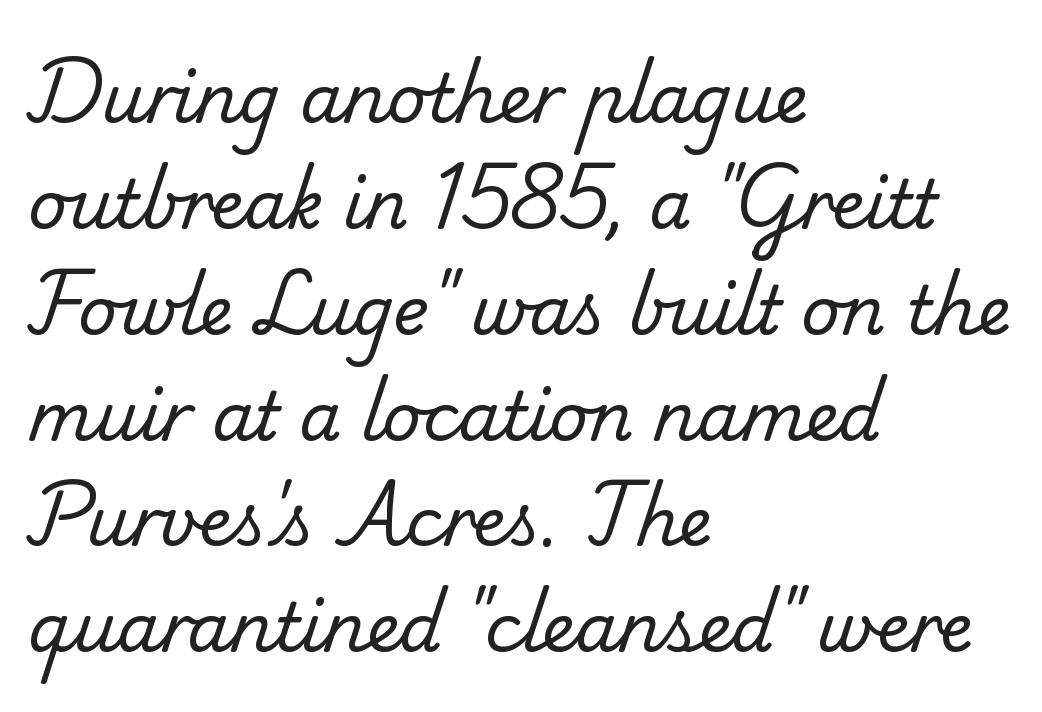
Q: Is the text bold? A: No.
Q: Is the typeface a serif or a sans-serif typeface? A: Serif.
Q: Is the text underlined? A: No.
Q: How is the paragraph aligned? A: Left-aligned.
Q: Is the spacing between letters normal or unusually wide? A: Normal.
Q: Is the spacing between lines tight, normal or loose? A: Normal.
Q: Width (condensed, normal, or wide)? A: Normal.
Q: Stroke contrast? A: Low.
Q: x-height? A: Small.
Q: Monospaced? A: No.
